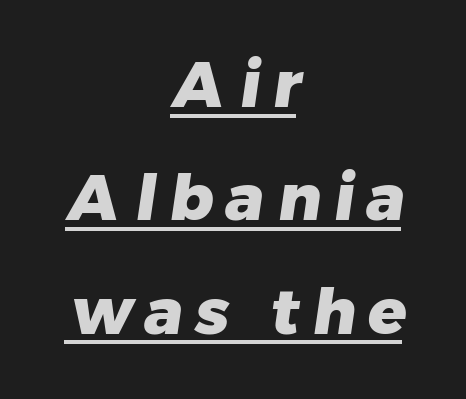
I'd call this a sans setting — the letters go barefoot. Bold? Absolutely — the strokes are thick and heavy. Centered paragraph, ragged on both sides. The letters are spread apart with noticeably loose tracking.
